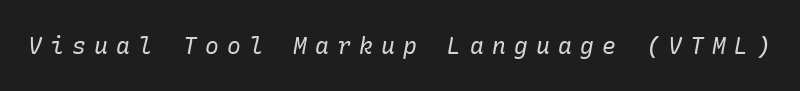
The image shows 23 px text type, italic (leaning right); set unusually wide letter spacing (+0.36 em), not underlined.
